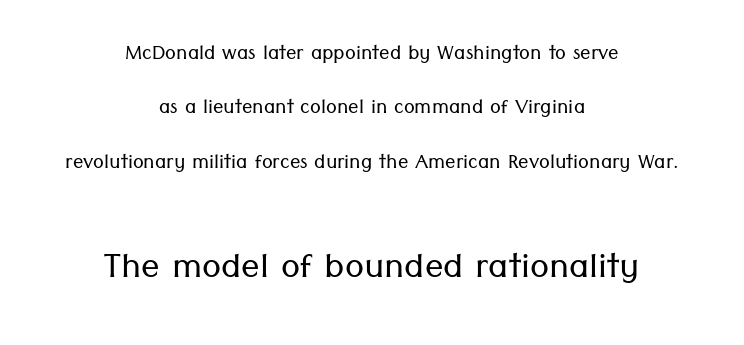
The image shows 46 px light sans-serif type, upright; set centered, loose line spacing (2.09x), normal letter spacing, not underlined; the second (bottom) block is 1.77x larger; low stroke contrast and a medium x-height.
